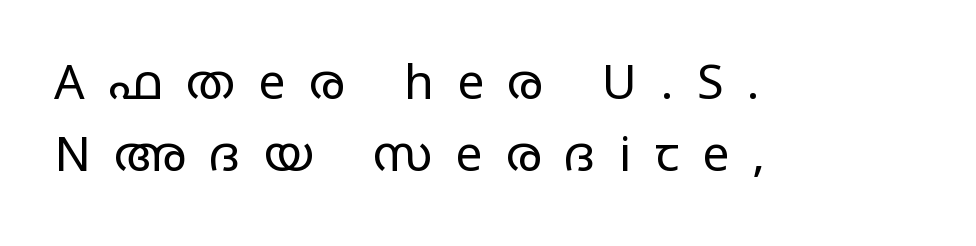
The image shows 48 px regular-weight, wide sans-serif type, upright; set left-aligned, normal line spacing (1.51x), unusually wide letter spacing (+0.49 em), not underlined; low stroke contrast and a large x-height.
